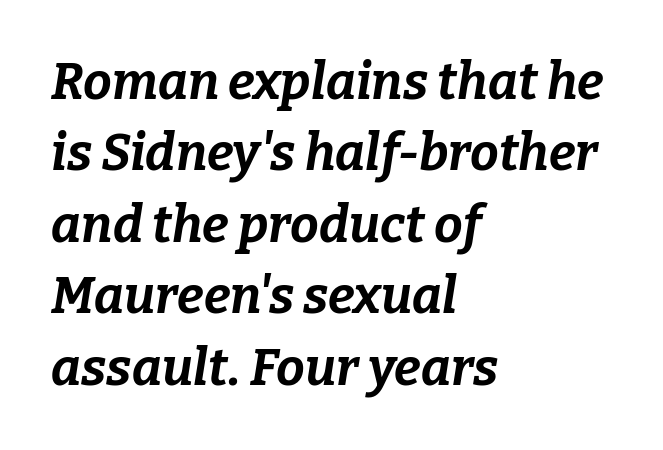
{"italic": "yes", "lean": "right", "slant_degrees": 9, "bold": "yes", "weight": "bold", "width": "normal", "stroke_contrast": "low", "x_height": "medium", "monospaced": "no", "underline": "no", "align": "left", "line_spacing": "normal", "line_spacing_ratio": 1.4, "letter_spacing": "normal", "letter_spacing_em": 0.0, "glyph_px": 51}
